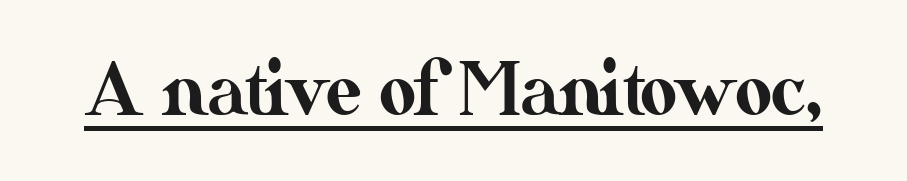
Q: Is the text italic (slanted)? A: No, it is upright.
Q: Is the text underlined? A: Yes.
Q: Is the spacing between letters normal or unusually wide? A: Normal.
Q: Width (condensed, normal, or wide)? A: Normal.
Q: Stroke contrast? A: Medium.
Q: x-height? A: Small.
Q: Monospaced? A: No.
